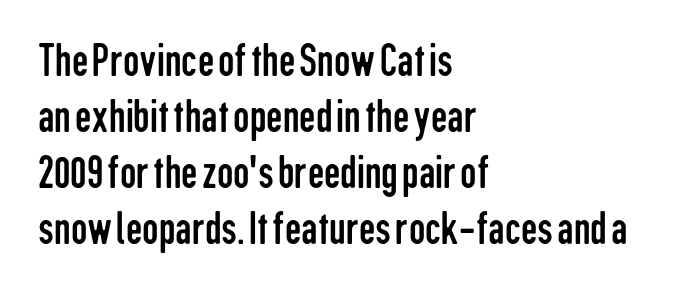
{"serif": "no", "italic": "no", "bold": "no", "weight": "regular", "width": "condensed", "stroke_contrast": "low", "x_height": "medium", "monospaced": "no", "underline": "no", "align": "left", "line_spacing_ratio": 1.22, "letter_spacing": "normal", "letter_spacing_em": 0.0, "glyph_px": 46}
